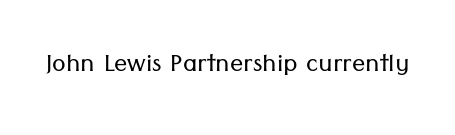
The image shows 33 px light sans-serif type, upright; set normal letter spacing, not underlined; low stroke contrast and a medium x-height.
